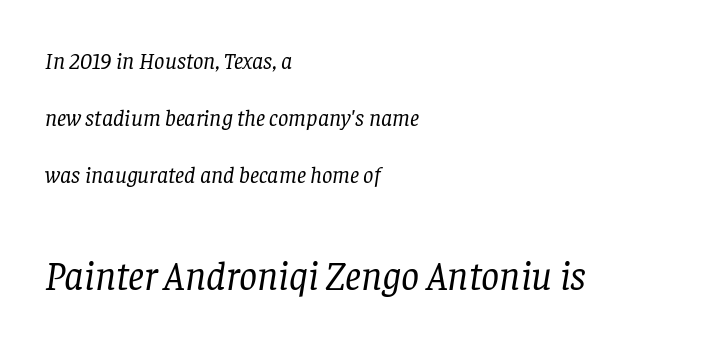
Q: Is the text bold? A: No.
Q: Is the text italic (slanted)? A: Yes, it leans right by about 8 degrees.
Q: Is the typeface a serif or a sans-serif typeface? A: Serif.
Q: Is the text underlined? A: No.
Q: How is the paragraph aligned? A: Left-aligned.
Q: Is the spacing between letters normal or unusually wide? A: Normal.
Q: Is the spacing between lines tight, normal or loose? A: Loose.
Q: Which block of text is set in a larger size, the first (top) or the second (bottom)? A: The second (bottom) one.
Q: Width (condensed, normal, or wide)? A: Normal.
Q: Stroke contrast? A: Low.
Q: x-height? A: Large.
Q: Monospaced? A: No.
